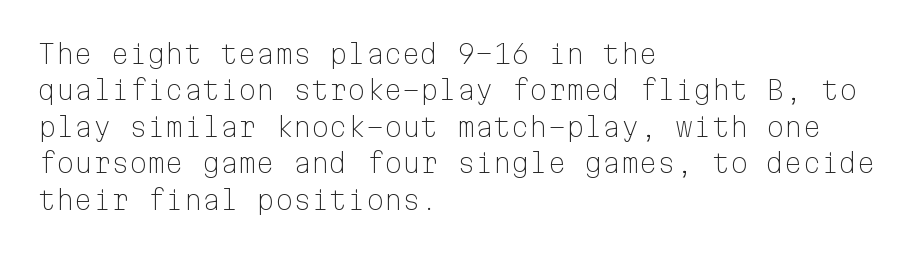
Q: Is the text bold? A: No.
Q: Is the text italic (slanted)? A: No, it is upright.
Q: Is the text underlined? A: No.
Q: How is the paragraph aligned? A: Left-aligned.
Q: Is the spacing between letters normal or unusually wide? A: Normal.
Q: Is the spacing between lines tight, normal or loose? A: Normal.
